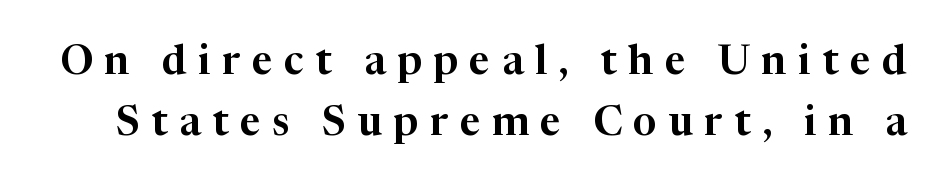
Is there much room between lines? A standard amount, neither cramped nor airy. The baseline area is clear. The passage shown has open, widely tracked lettering throughout. Does the lettering tilt? It doesn't — this is upright. A typesetter would call this proportional, since set widths differ per character. The passage shown is typeset with a serif family.
